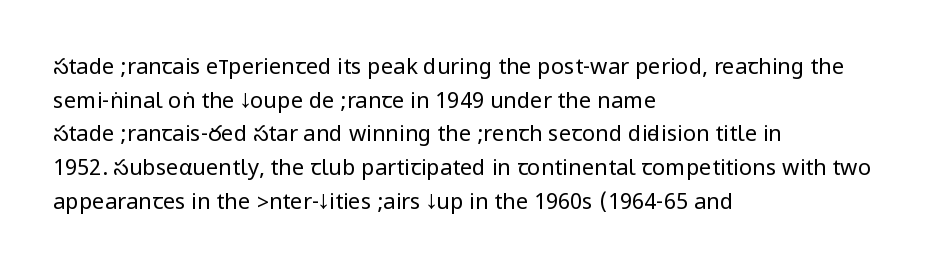
{"italic": "no", "bold": "no", "underline": "no", "align": "left", "line_spacing": "normal", "line_spacing_ratio": 1.53, "letter_spacing": "normal", "letter_spacing_em": 0.0, "glyph_px": 22}
